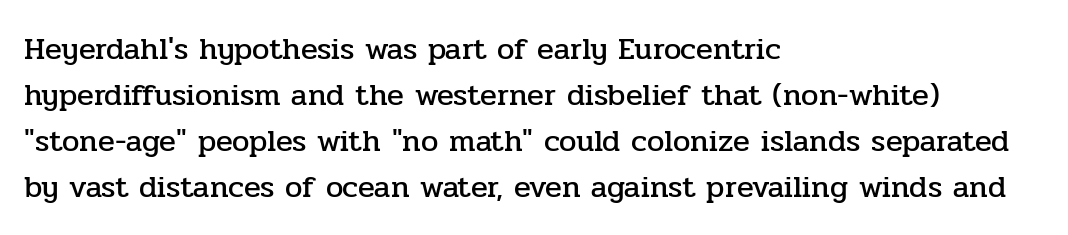
Q: Is the text italic (slanted)? A: No, it is upright.
Q: Is the typeface a serif or a sans-serif typeface? A: Serif.
Q: Is the text underlined? A: No.
Q: How is the paragraph aligned? A: Left-aligned.
Q: Is the spacing between letters normal or unusually wide? A: Normal.
Q: Is the spacing between lines tight, normal or loose? A: Normal.
Q: Width (condensed, normal, or wide)? A: Normal.
Q: Stroke contrast? A: Low.
Q: x-height? A: Medium.
Q: Monospaced? A: No.
